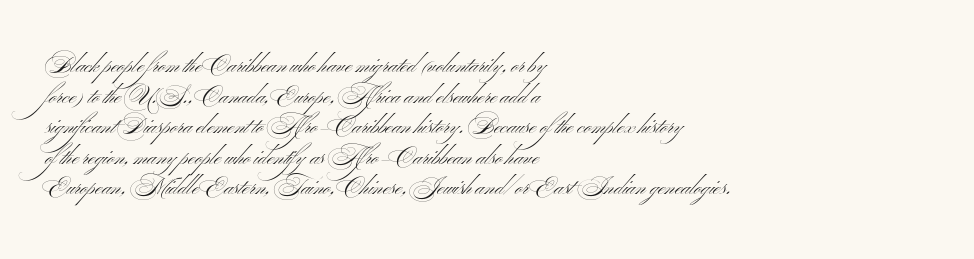
The image shows 23 px text type; set left-aligned, normal line spacing (1.33x), normal letter spacing, not underlined.
